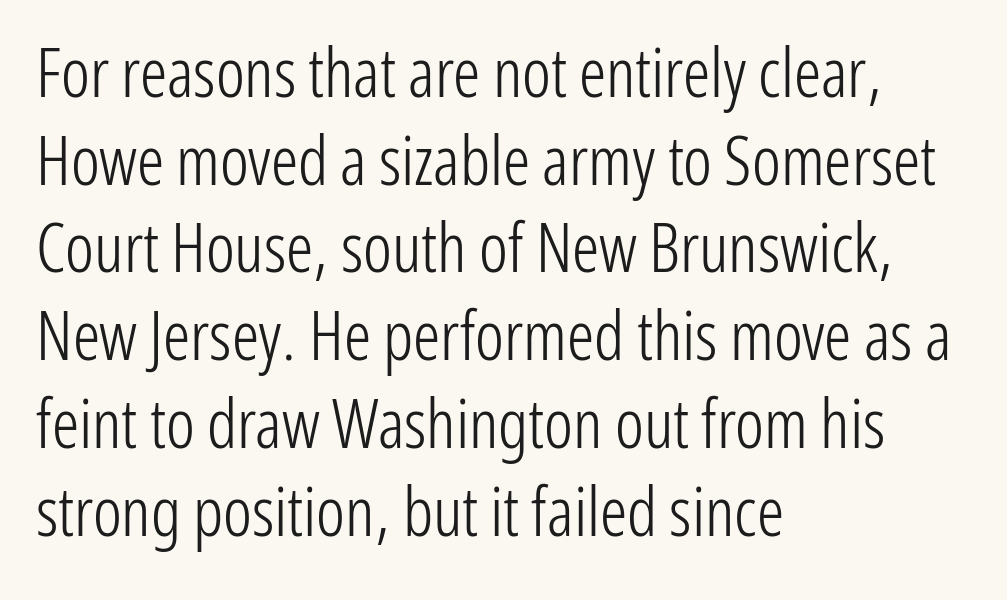
The passage shown is typed in a proportional face where columns would drift. Regarding leading, the lines here are spaced in the standard way. The typography opts for an upright posture over an oblique one. The words here are not underlined. Nothing heavy about these letters — not bold at all.
